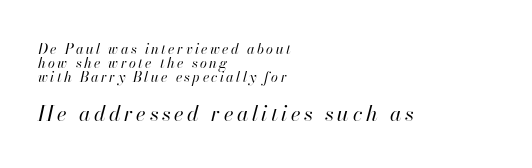
The image shows 21 px text type, italic (leaning right); set left-aligned, tight line spacing (1.0x), not underlined; the second (bottom) block is 1.5x larger.
